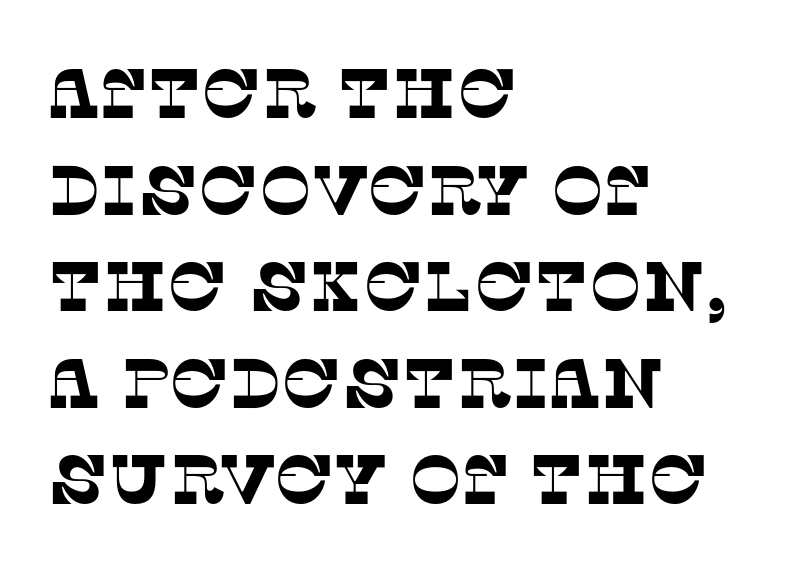
Q: Is the typeface a serif or a sans-serif typeface? A: Serif.
Q: Is the text underlined? A: No.
Q: How is the paragraph aligned? A: Left-aligned.
Q: Is the spacing between letters normal or unusually wide? A: Normal.
Q: Is the spacing between lines tight, normal or loose? A: Normal.
Q: Width (condensed, normal, or wide)? A: Normal.
Q: Stroke contrast? A: Low.
Q: x-height? A: Large.
Q: Monospaced? A: No.
